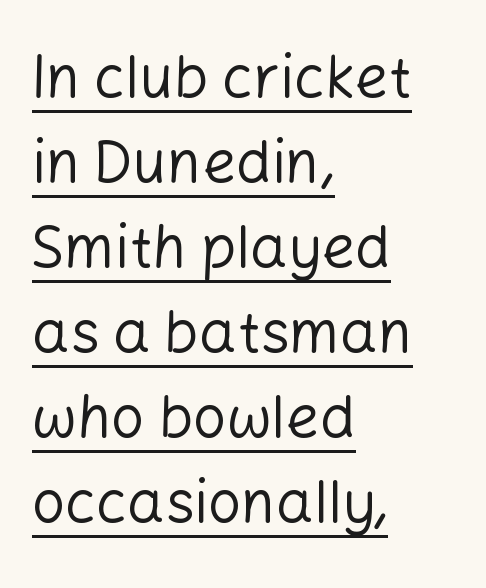
The image shows 59 px regular-weight sans-serif type, upright; set left-aligned, normal line spacing (1.44x), normal letter spacing, underlined; low stroke contrast and a medium x-height.
